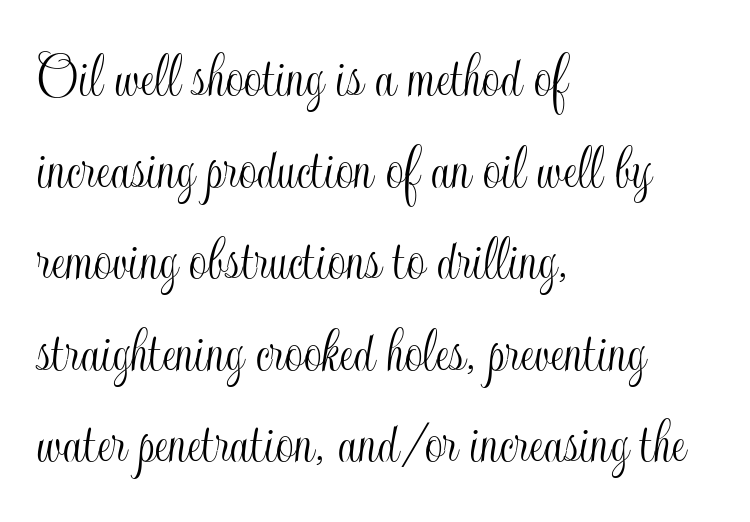
This sample uses plain, unmodified letter spacing. Underline: absent. Successive baselines arrive at the customary interval. The rag falls on the right side of this text block. The passage shown is typed in a proportional face where columns would drift.
